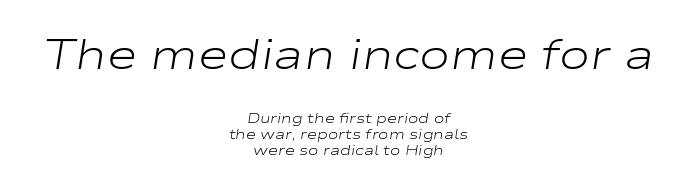
The initial chunk of copy outweighs the following chunk in type size. Is this a heavy cut? Hardly; it is regular or lighter. Note the varied advance widths — an 'i' is clearly narrower than an 'm'. Tall strokes in this sample are angled rather than plumb. Casual observation: everything's sitting right in the middle.
